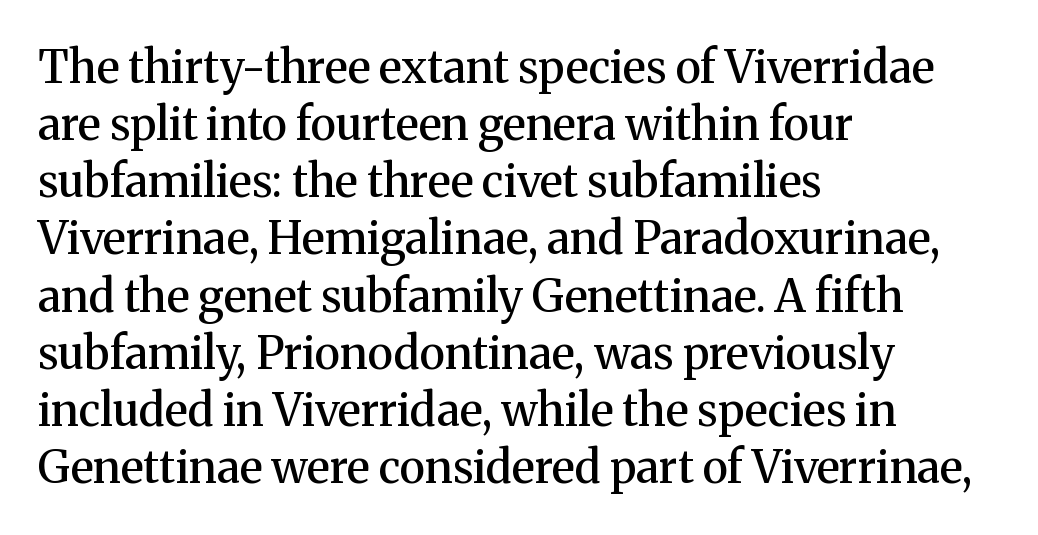
{"serif": "yes", "italic": "no", "bold": "semi", "weight": "semibold", "width": "normal", "stroke_contrast": "medium", "x_height": "medium", "monospaced": "no", "underline": "no", "align": "left", "line_spacing": "normal", "line_spacing_ratio": 1.27, "letter_spacing": "normal", "letter_spacing_em": 0.0, "glyph_px": 45}
